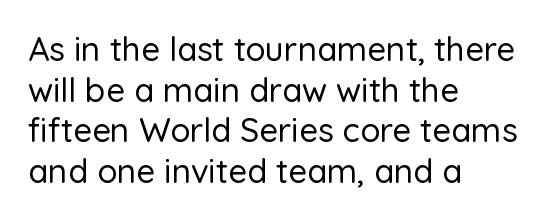
Q: Is the text italic (slanted)? A: No, it is upright.
Q: Is the typeface a serif or a sans-serif typeface? A: Sans-serif.
Q: Is the text underlined? A: No.
Q: How is the paragraph aligned? A: Left-aligned.
Q: Is the spacing between letters normal or unusually wide? A: Normal.
Q: Width (condensed, normal, or wide)? A: Normal.
Q: Stroke contrast? A: Low.
Q: x-height? A: Medium.
Q: Monospaced? A: No.
